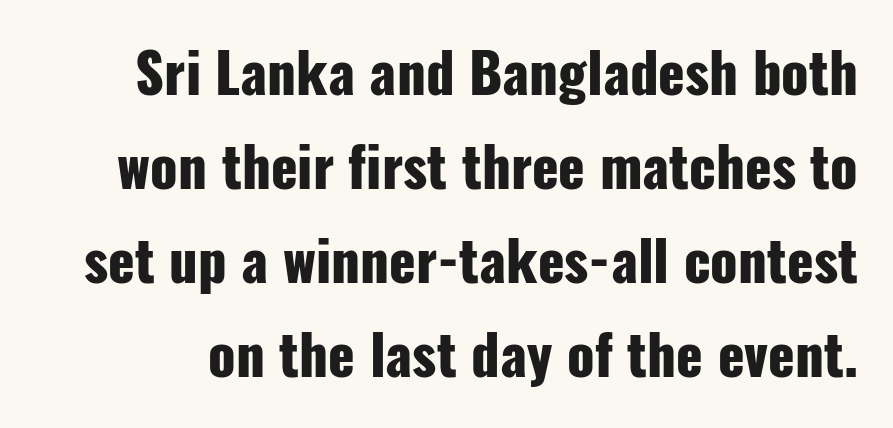
{"serif": "no", "italic": "no", "bold": "yes", "weight": "heavy", "width": "condensed", "stroke_contrast": "low", "x_height": "medium", "monospaced": "no", "underline": "no", "line_spacing_ratio": 1.71, "letter_spacing": "normal", "letter_spacing_em": 0.0, "glyph_px": 55}
